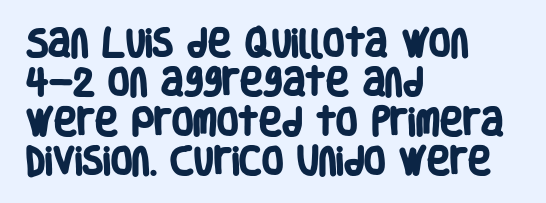
{"serif": "no", "bold": "yes", "weight": "heavy", "width": "condensed", "stroke_contrast": "low", "x_height": "large", "monospaced": "no", "underline": "no", "align": "left", "line_spacing": "normal", "line_spacing_ratio": 1.27, "letter_spacing": "normal", "letter_spacing_em": 0.0, "glyph_px": 31}
